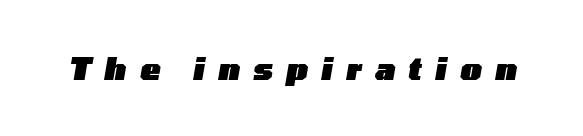
The image shows 30 px heavy, wide type, italic (leaning right); set unusually wide letter spacing (+0.45 em), not underlined; low stroke contrast and a medium x-height.
